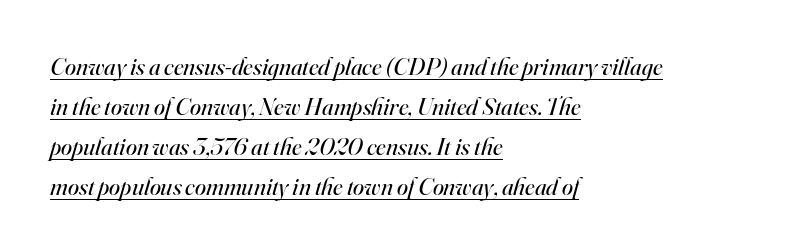
The image shows 25 px text type, italic (leaning right); set left-aligned, normal line spacing (1.6x), normal letter spacing, underlined.
